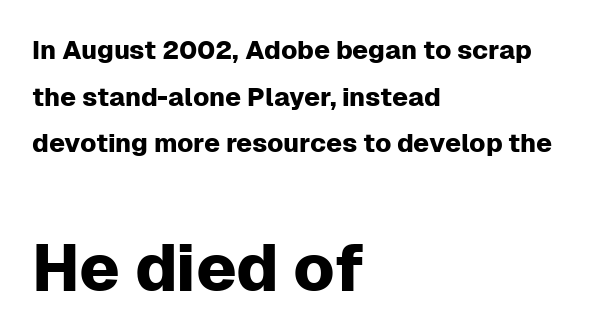
Q: Is the text italic (slanted)? A: No, it is upright.
Q: Is the typeface a serif or a sans-serif typeface? A: Sans-serif.
Q: Is the text underlined? A: No.
Q: How is the paragraph aligned? A: Left-aligned.
Q: Is the spacing between letters normal or unusually wide? A: Normal.
Q: Which block of text is set in a larger size, the first (top) or the second (bottom)? A: The second (bottom) one.
Q: Width (condensed, normal, or wide)? A: Normal.
Q: Stroke contrast? A: Low.
Q: x-height? A: Medium.
Q: Monospaced? A: No.
